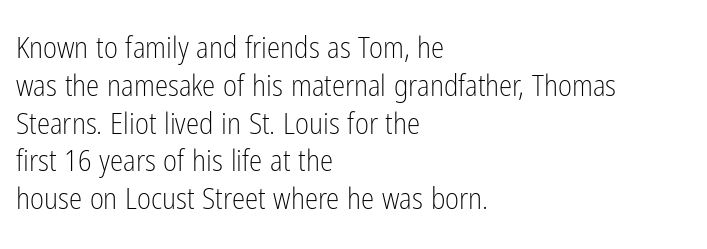
The image shows 30 px light, condensed sans-serif type, upright; set left-aligned, normal line spacing (1.26x), normal letter spacing, not underlined; low stroke contrast and a medium x-height.
